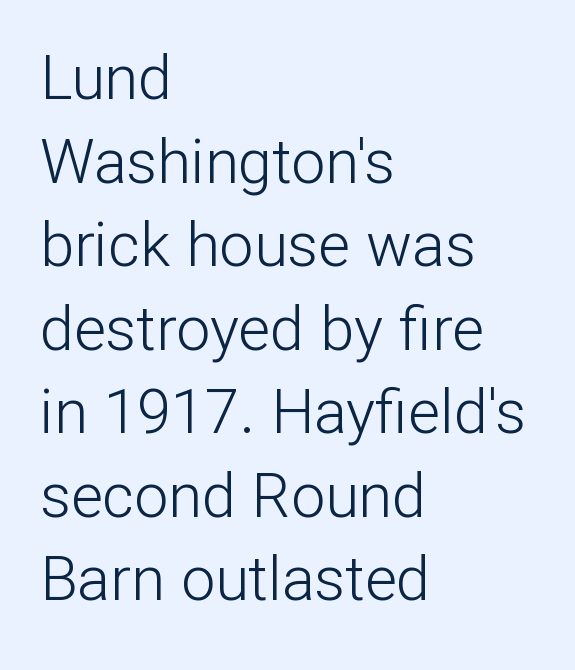
The image shows 61 px light sans-serif type, upright; set left-aligned, normal line spacing (1.37x), normal letter spacing, not underlined; low stroke contrast and a medium x-height.
